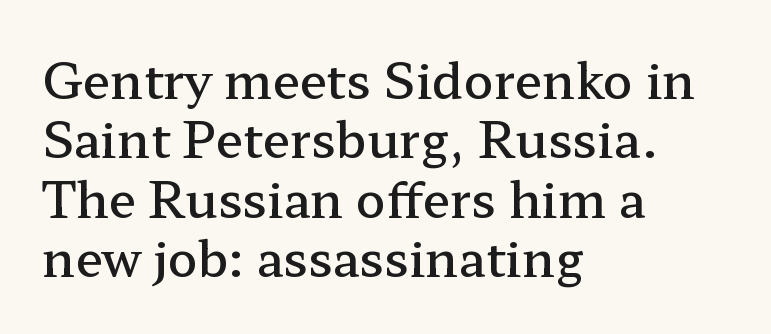
The image shows 49 px semibold, wide serif type, upright; set left-aligned, line spacing 1.21x, normal letter spacing, not underlined; low stroke contrast and a medium x-height.
